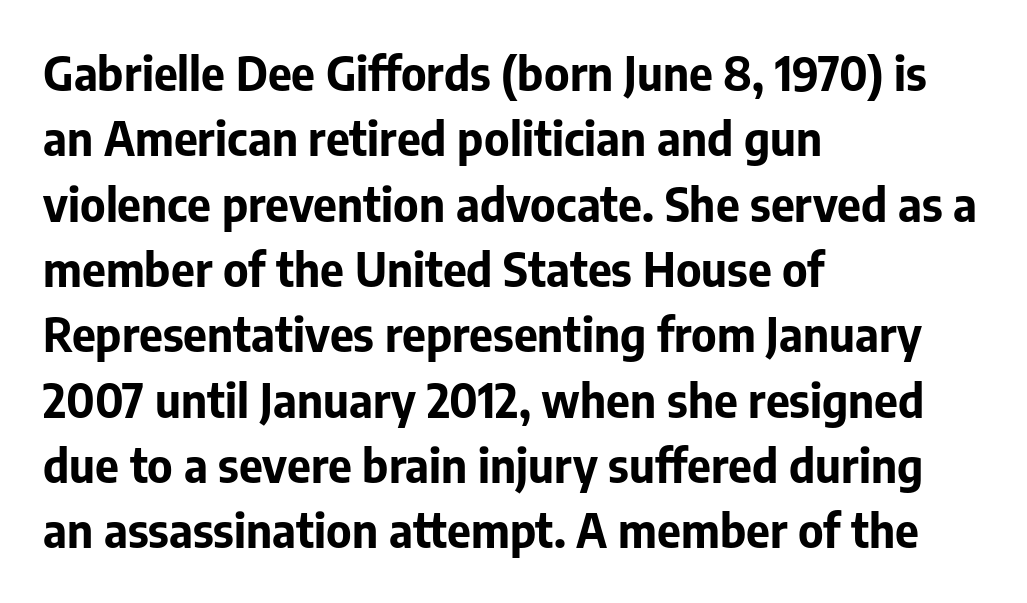
The image shows 46 px bold sans-serif type, upright; set left-aligned, normal line spacing (1.42x), normal letter spacing, not underlined; low stroke contrast and a medium x-height.
